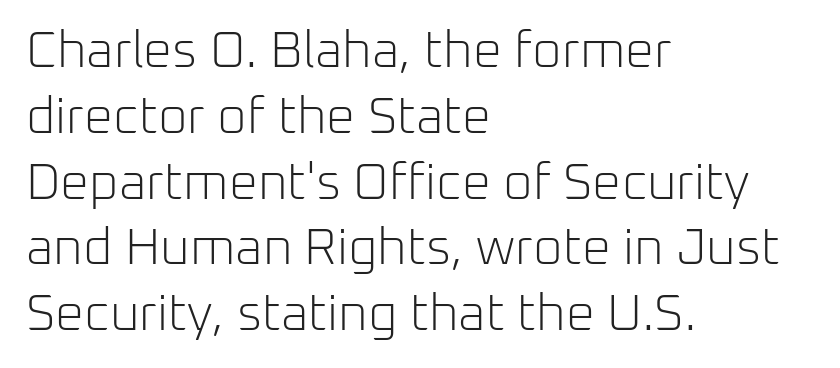
Q: Is the text bold? A: No.
Q: Is the text italic (slanted)? A: No, it is upright.
Q: Is the typeface a serif or a sans-serif typeface? A: Sans-serif.
Q: Is the text underlined? A: No.
Q: How is the paragraph aligned? A: Left-aligned.
Q: Is the spacing between letters normal or unusually wide? A: Normal.
Q: Is the spacing between lines tight, normal or loose? A: Normal.
Q: Width (condensed, normal, or wide)? A: Normal.
Q: Stroke contrast? A: Low.
Q: x-height? A: Medium.
Q: Monospaced? A: No.
